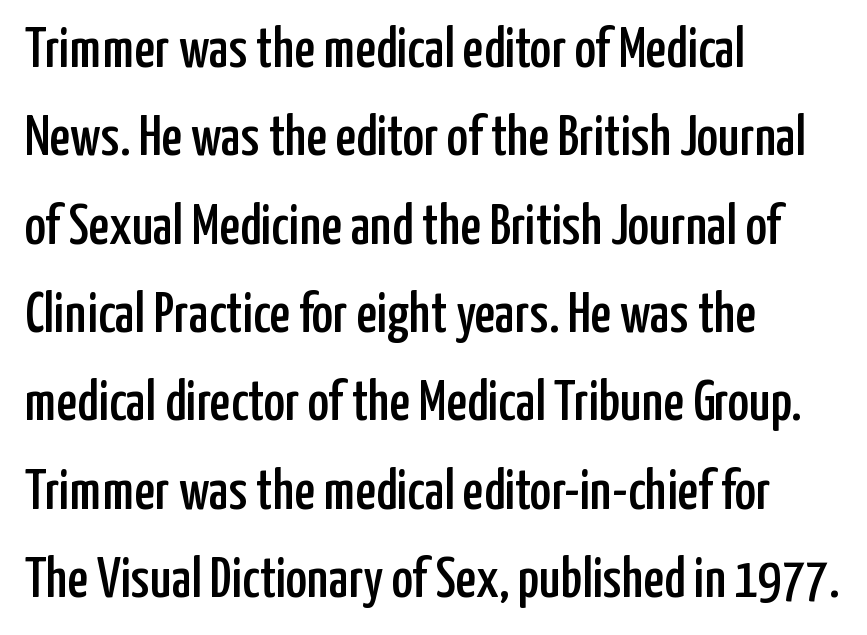
The lines are quadded left. Rows of type keep a routine distance in the vertical direction. Is this a fixed-width face? No — the glyphs have proportional, varying widths. Rule under the text: the space is simply empty. The face used here is a sans, in the tradition of grotesques and geometrics. Do the letters lean? They stand straight.
